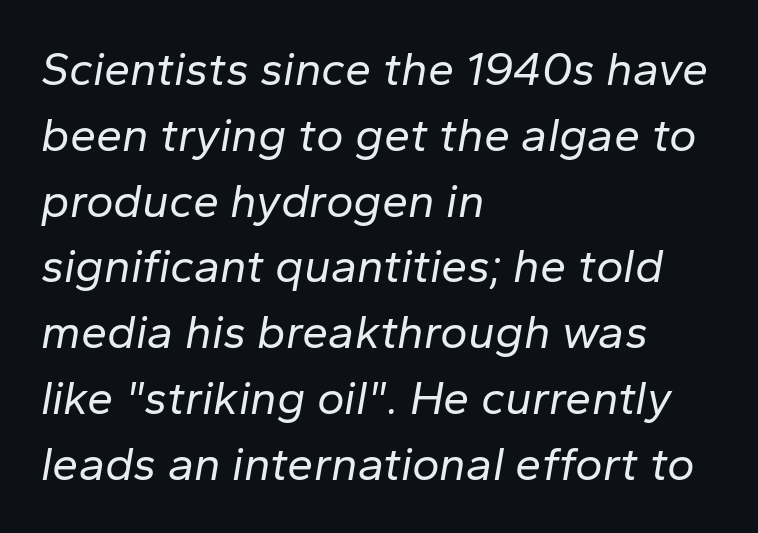
Notice how the passage keeps a crisp vertical edge on the left only. There is no visible air inserted between adjacent glyphs. This sample uses an oblique cut, with every glyph tilted off the vertical. No word sits above an underline.
